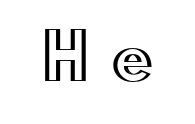
Italic: no, the glyphs are upright roman. Glance below the letters and you will spot only blank space. Proportional: the letters do not fall into vertical columns. Substantial extra tracking has been applied to these lines.
